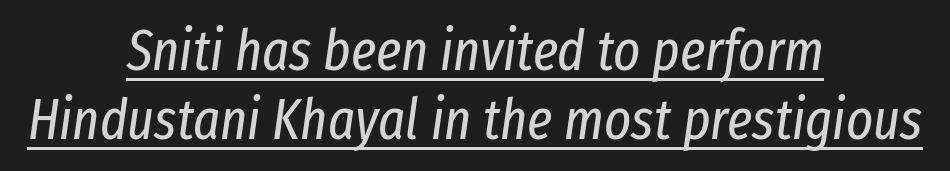
Q: Is the text bold? A: No.
Q: Is the text italic (slanted)? A: Yes, it leans right by about 8 degrees.
Q: Is the text underlined? A: Yes.
Q: How is the paragraph aligned? A: Centered.
Q: Is the spacing between letters normal or unusually wide? A: Normal.
Q: Width (condensed, normal, or wide)? A: Condensed.
Q: Stroke contrast? A: Low.
Q: x-height? A: Medium.
Q: Monospaced? A: No.
